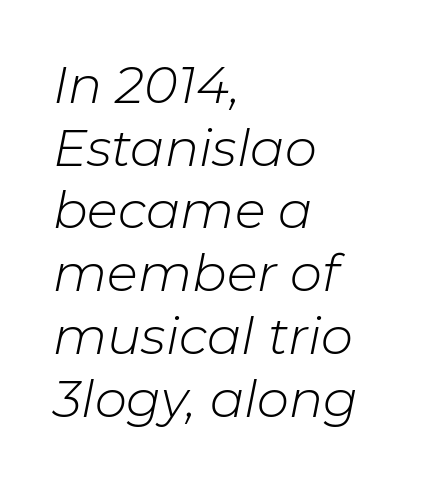
Every row of glyphs begins at an identical x-position on the left. Spacing verdict: proportional, widths tailored to each character. Decoration check: the copy has no underline. Bold? No — there's no thickening of the strokes.
